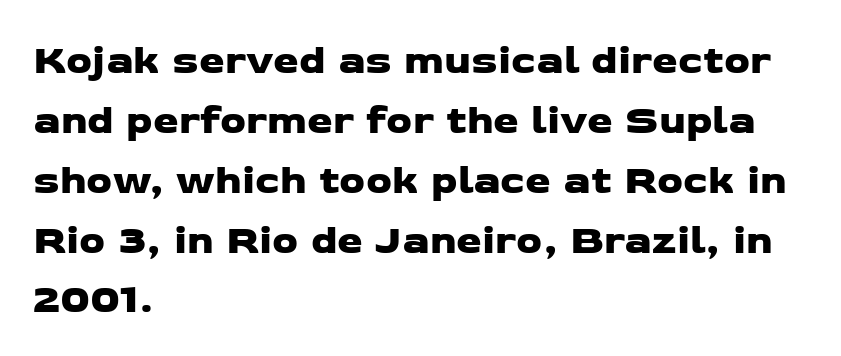
The image shows 41 px wide sans-serif type; set left-aligned, normal line spacing (1.46x), normal letter spacing, not underlined; low stroke contrast and a medium x-height.
